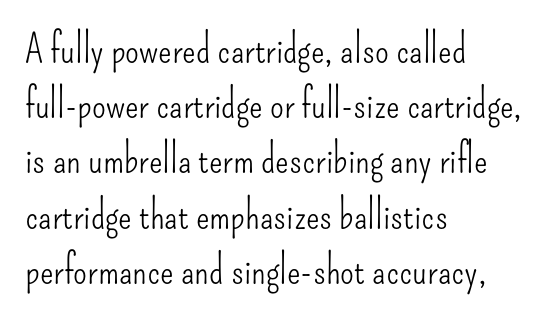
The image shows 40 px light, condensed sans-serif type, upright; set left-aligned, normal line spacing (1.38x), normal letter spacing, not underlined; low stroke contrast and a small x-height.
